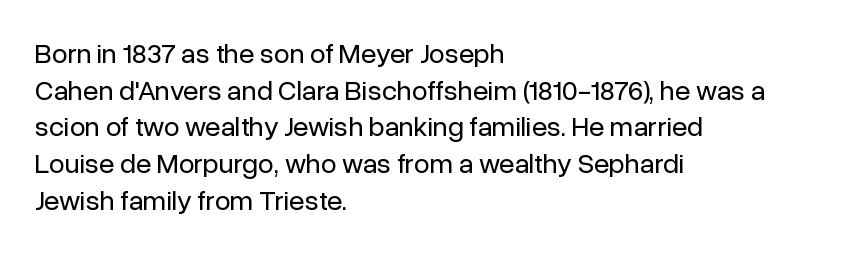
{"serif": "no", "italic": "no", "bold": "no", "weight": "regular", "width": "normal", "stroke_contrast": "low", "x_height": "medium", "monospaced": "no", "underline": "no", "align": "left", "line_spacing": "normal", "line_spacing_ratio": 1.31, "letter_spacing": "normal", "letter_spacing_em": 0.0, "glyph_px": 28}
